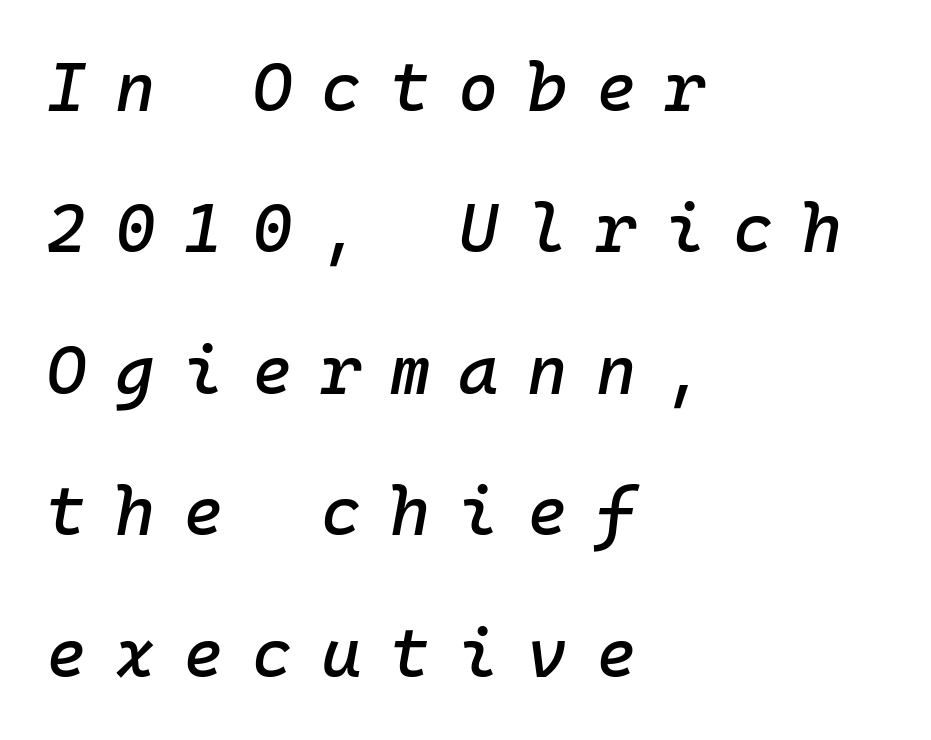
Q: Is the text italic (slanted)? A: Yes, it leans right by about 10 degrees.
Q: Is the text underlined? A: No.
Q: How is the paragraph aligned? A: Left-aligned.
Q: Is the spacing between letters normal or unusually wide? A: Unusually wide.
Q: Is the spacing between lines tight, normal or loose? A: Loose.
Q: Width (condensed, normal, or wide)? A: Normal.
Q: Stroke contrast? A: Low.
Q: x-height? A: Medium.
Q: Monospaced? A: Yes.
